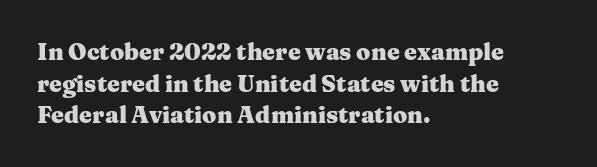
The image shows 23 px bold type, upright; set left-aligned, normal line spacing (1.38x), normal letter spacing, not underlined.
